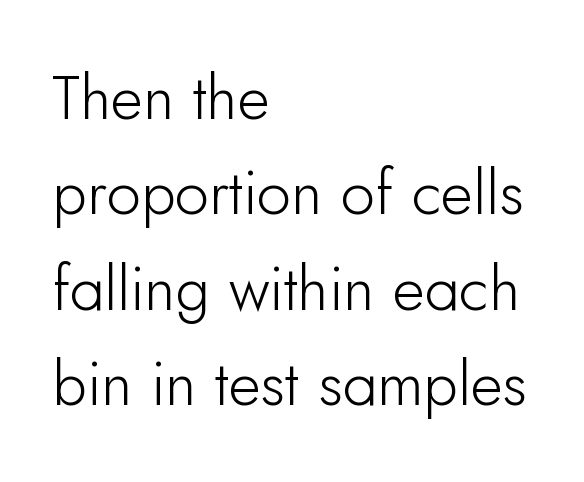
The image shows 62 px sans-serif type, upright; set left-aligned, normal line spacing (1.54x), normal letter spacing, not underlined; low stroke contrast and a small x-height.
